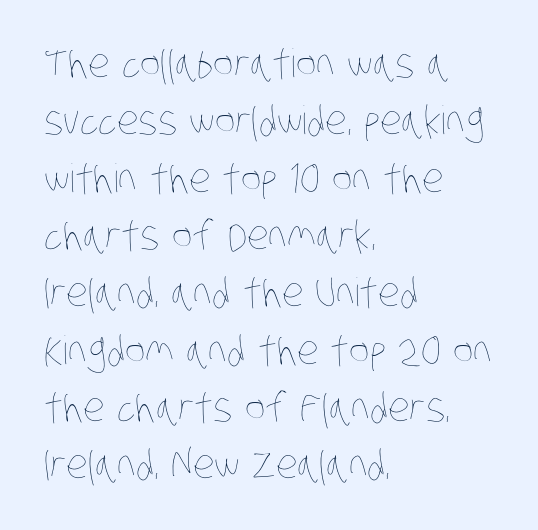
The image shows 39 px thin, condensed type; set left-aligned, normal line spacing (1.47x), normal letter spacing, not underlined; low stroke contrast and a large x-height.
